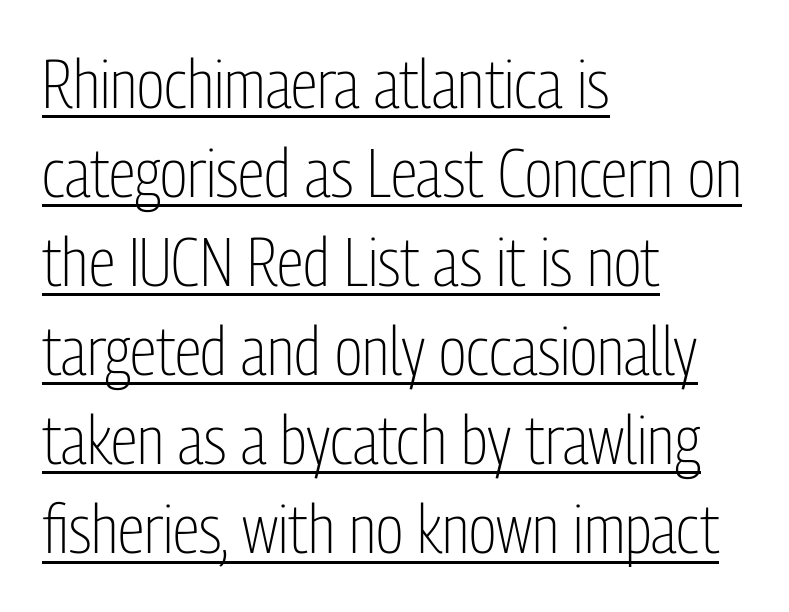
Q: Is the text bold? A: No.
Q: Is the text italic (slanted)? A: No, it is upright.
Q: Is the typeface a serif or a sans-serif typeface? A: Sans-serif.
Q: Is the text underlined? A: Yes.
Q: How is the paragraph aligned? A: Left-aligned.
Q: Is the spacing between letters normal or unusually wide? A: Normal.
Q: Is the spacing between lines tight, normal or loose? A: Normal.
Q: Width (condensed, normal, or wide)? A: Condensed.
Q: Stroke contrast? A: Low.
Q: x-height? A: Medium.
Q: Monospaced? A: No.
